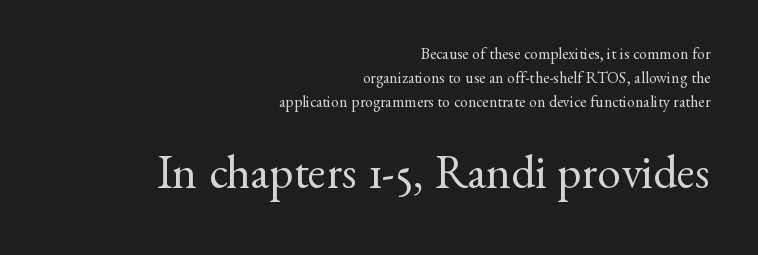
Q: Is the text bold? A: No.
Q: Is the text italic (slanted)? A: No, it is upright.
Q: Is the typeface a serif or a sans-serif typeface? A: Serif.
Q: Is the text underlined? A: No.
Q: How is the paragraph aligned? A: Right-aligned.
Q: Is the spacing between letters normal or unusually wide? A: Normal.
Q: Is the spacing between lines tight, normal or loose? A: Normal.
Q: Which block of text is set in a larger size, the first (top) or the second (bottom)? A: The second (bottom) one.
Q: Width (condensed, normal, or wide)? A: Normal.
Q: Stroke contrast? A: Medium.
Q: x-height? A: Small.
Q: Monospaced? A: No.
